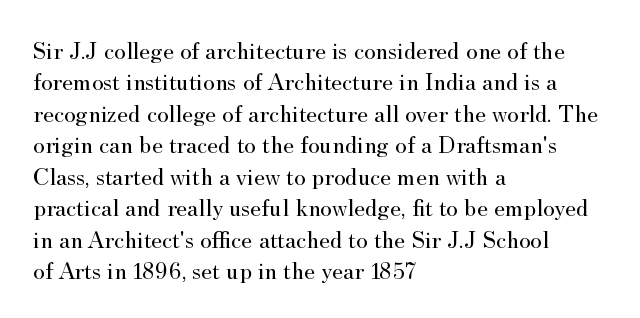
No letter is thick-stroked: the sample isn't bold. This is roman type, the default non-slanted kind. One glance says typical: line gaps are just what's usual. Plain, unruled lines of type. This sample is left-justified, so line endings fall wherever the words run out.
